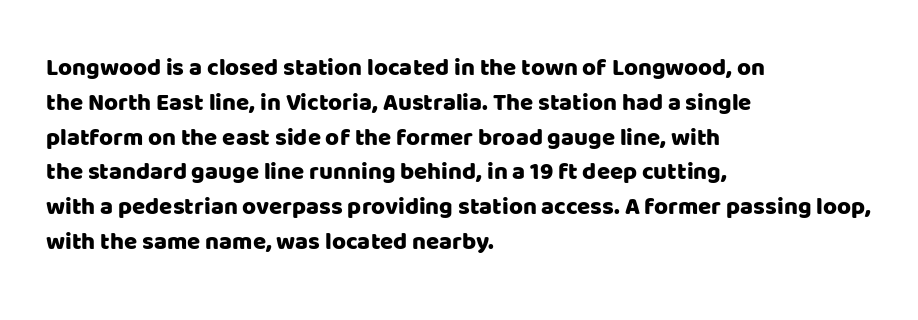
Q: Is the text italic (slanted)? A: No, it is upright.
Q: Is the text underlined? A: No.
Q: How is the paragraph aligned? A: Left-aligned.
Q: Is the spacing between letters normal or unusually wide? A: Normal.
Q: Is the spacing between lines tight, normal or loose? A: Normal.
